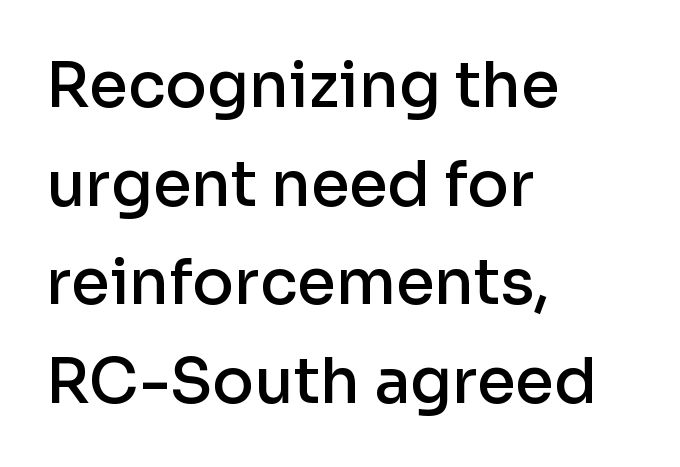
The image shows 62 px semibold sans-serif type, upright; set left-aligned, normal line spacing (1.59x), normal letter spacing, not underlined; low stroke contrast and a medium x-height.
